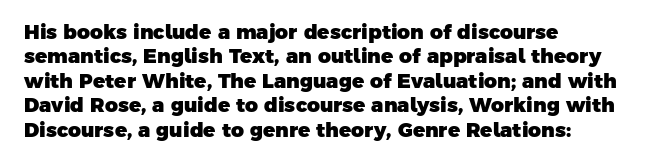
{"bold": "yes", "underline": "no", "align": "left", "line_spacing_ratio": 1.22, "letter_spacing": "normal", "letter_spacing_em": 0.0, "glyph_px": 20}
